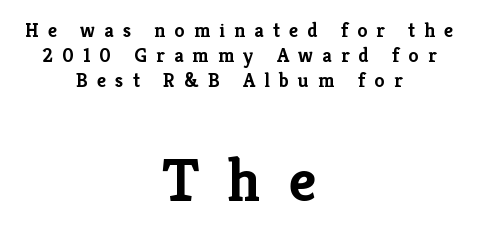
Q: Is the text bold? A: Yes.
Q: Is the text italic (slanted)? A: No, it is upright.
Q: Is the typeface a serif or a sans-serif typeface? A: Serif.
Q: Is the text underlined? A: No.
Q: How is the paragraph aligned? A: Centered.
Q: Is the spacing between letters normal or unusually wide? A: Unusually wide.
Q: Is the spacing between lines tight, normal or loose? A: Normal.
Q: Which block of text is set in a larger size, the first (top) or the second (bottom)? A: The second (bottom) one.
Q: Width (condensed, normal, or wide)? A: Normal.
Q: Stroke contrast? A: Low.
Q: x-height? A: Medium.
Q: Monospaced? A: No.
